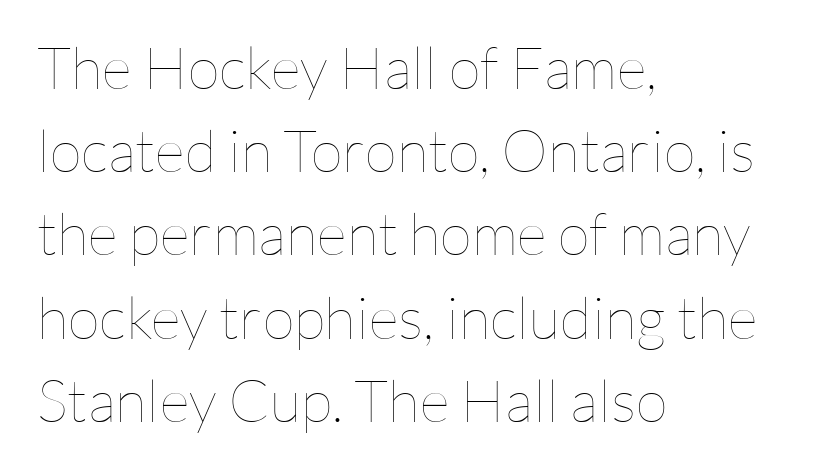
Q: Is the text bold? A: No.
Q: Is the text italic (slanted)? A: No, it is upright.
Q: Is the text underlined? A: No.
Q: How is the paragraph aligned? A: Left-aligned.
Q: Is the spacing between letters normal or unusually wide? A: Normal.
Q: Is the spacing between lines tight, normal or loose? A: Normal.
Q: Width (condensed, normal, or wide)? A: Normal.
Q: Stroke contrast? A: Low.
Q: x-height? A: Medium.
Q: Monospaced? A: No.
